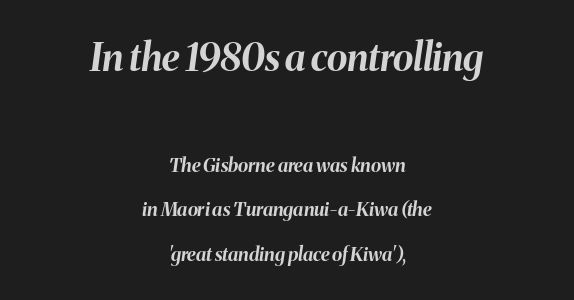
Heavy-handed strokes throughout: this text is bold. Italic: yes, the glyphs are oblique. The typesetter chose a symmetrical, centered arrangement here. Has an underline been added? It has not. The letters advance in unequal steps, a hallmark of proportional type.
